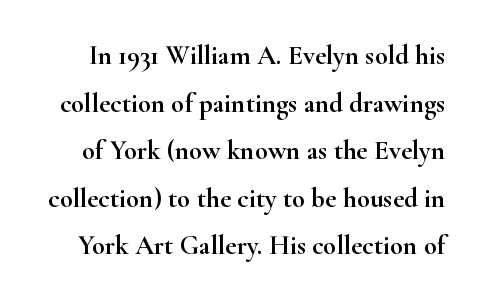
{"italic": "no", "underline": "no", "line_spacing_ratio": 1.76, "letter_spacing": "normal", "letter_spacing_em": 0.0, "glyph_px": 27}
